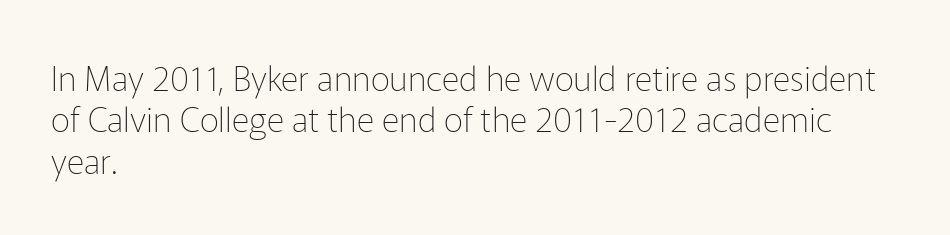
{"serif": "no", "italic": "no", "bold": "no", "weight": "thin", "width": "normal", "stroke_contrast": "low", "x_height": "medium", "monospaced": "no", "underline": "no", "align": "left", "line_spacing_ratio": 1.22, "letter_spacing": "normal", "letter_spacing_em": 0.0, "glyph_px": 34}
